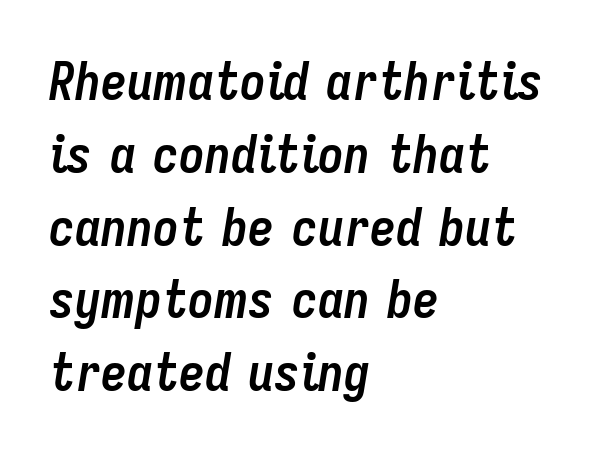
Q: Is the text bold? A: Yes.
Q: Is the text italic (slanted)? A: Yes, it leans right by about 9 degrees.
Q: Is the text underlined? A: No.
Q: How is the paragraph aligned? A: Left-aligned.
Q: Is the spacing between letters normal or unusually wide? A: Normal.
Q: Is the spacing between lines tight, normal or loose? A: Normal.
Q: Width (condensed, normal, or wide)? A: Condensed.
Q: Stroke contrast? A: Low.
Q: x-height? A: Medium.
Q: Monospaced? A: No.
